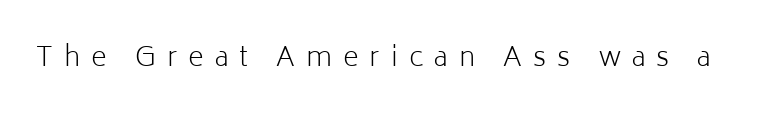
The axis of the letterforms is exactly vertical. Ink coverage per letter is moderate at most. Unmarked baselines from the first word to the last. Loose tracking; the words dissolve into strings of separated letters.
